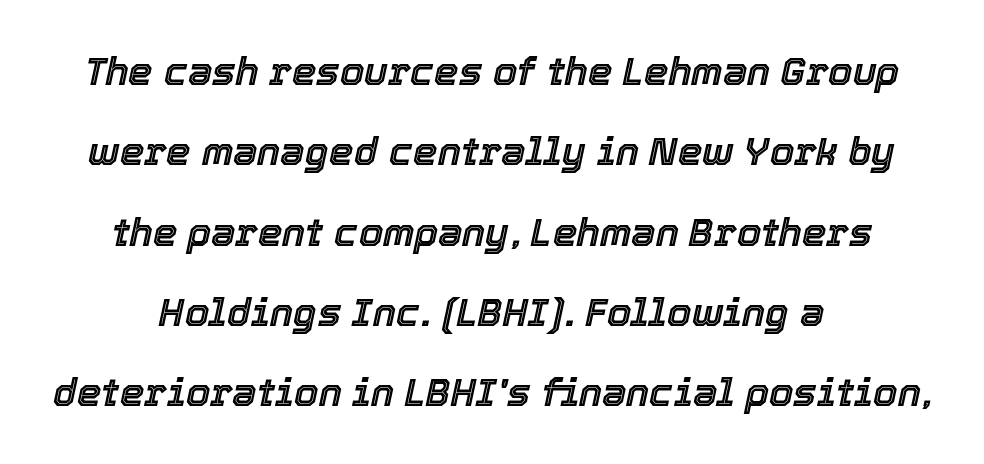
The image shows 39 px text type, italic (leaning right); set centered, loose line spacing (2.06x), normal letter spacing, not underlined; a medium x-height.
